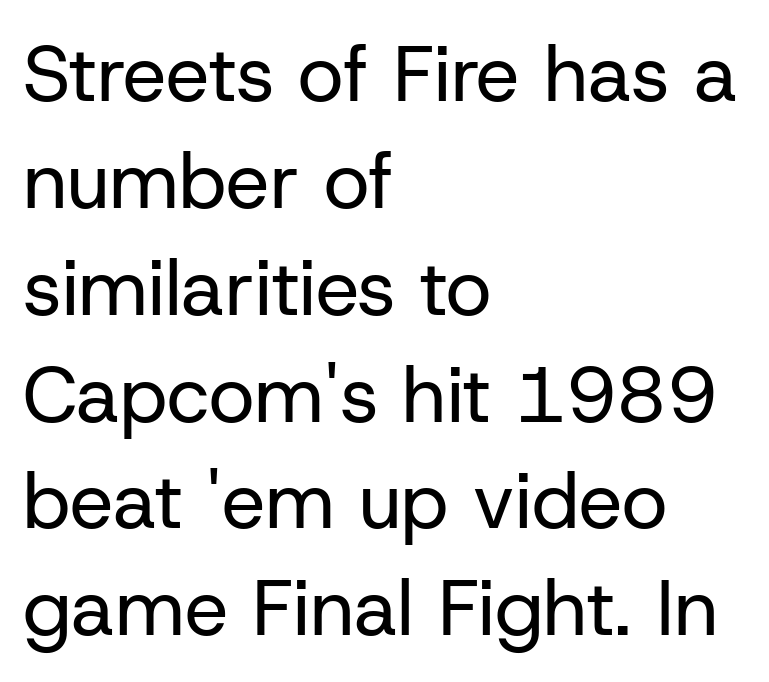
Q: Is the text bold? A: No.
Q: Is the text italic (slanted)? A: No, it is upright.
Q: Is the typeface a serif or a sans-serif typeface? A: Sans-serif.
Q: Is the text underlined? A: No.
Q: How is the paragraph aligned? A: Left-aligned.
Q: Is the spacing between letters normal or unusually wide? A: Normal.
Q: Is the spacing between lines tight, normal or loose? A: Normal.
Q: Width (condensed, normal, or wide)? A: Normal.
Q: Stroke contrast? A: Low.
Q: x-height? A: Medium.
Q: Monospaced? A: No.
